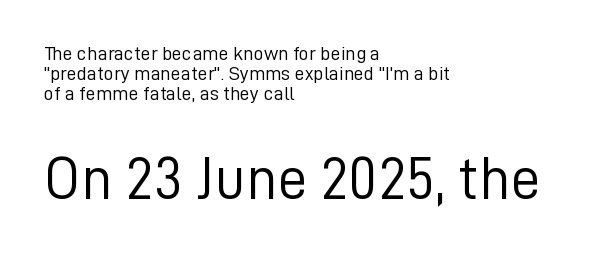
Think of a printed novel: that variable character pitch is what you see here. Only glyphs here, with clear space below each row. The line texture is even and compact thanks to regular tracking. Line spacing here is tight. This is sans-serif lettering, the kind often seen on screens and signage.
